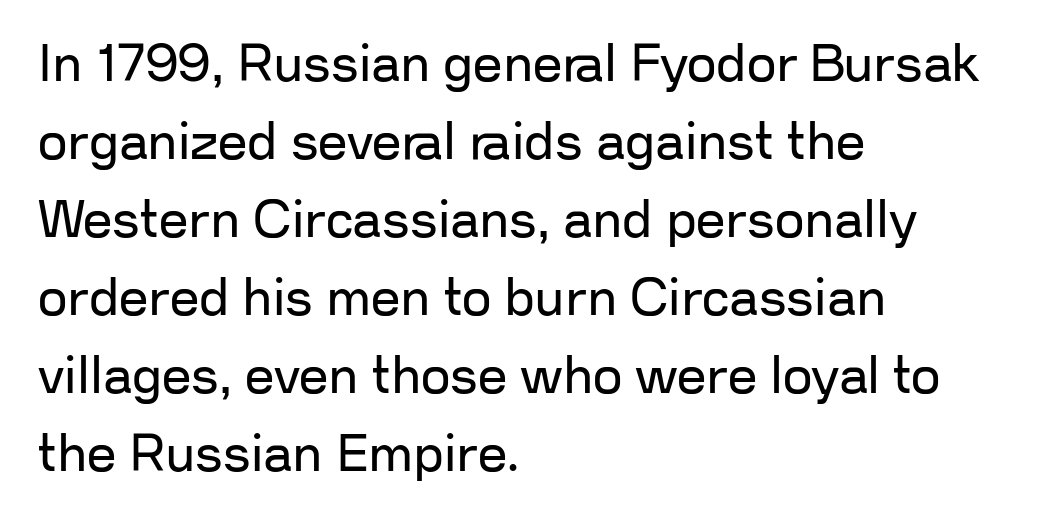
All the whitespace from short lines collects on the right. The lettering holds an erect, upright posture throughout. Stems and bowls with no extra thickness — not bold. Compared with typical paragraphs, the rows here are spaced about the same. Inter-character spacing is left at the font's built-in metrics. A typesetter would call this proportional, since set widths differ per character.
